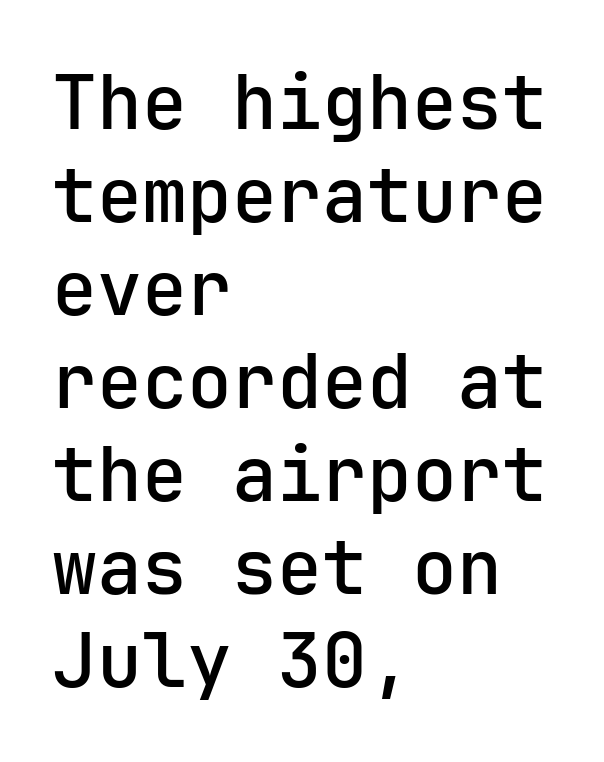
The image shows 75 px semibold sans-serif type, upright; set left-aligned, line spacing 1.24x, normal letter spacing, not underlined; low stroke contrast and a medium x-height.
